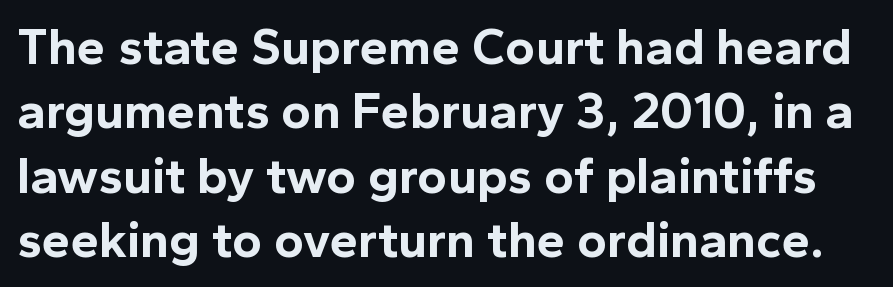
{"serif": "no", "italic": "no", "bold": "yes", "weight": "bold", "width": "normal", "x_height": "medium", "monospaced": "no", "underline": "no", "line_spacing": "normal", "line_spacing_ratio": 1.26, "letter_spacing": "normal", "letter_spacing_em": 0.0, "glyph_px": 51}
